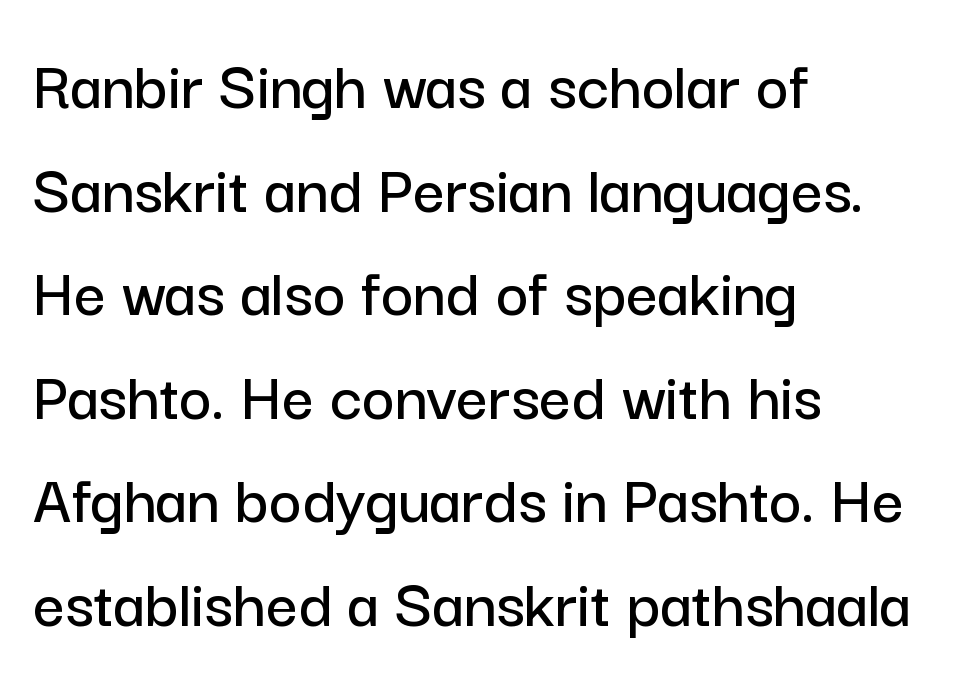
Whoever set this chose a conventional vertical rhythm. Look at the bottom of the vertical strokes: they stop flat, with no serifs. This sample is left-justified, so line endings fall wherever the words run out. Letter spacing: default.
